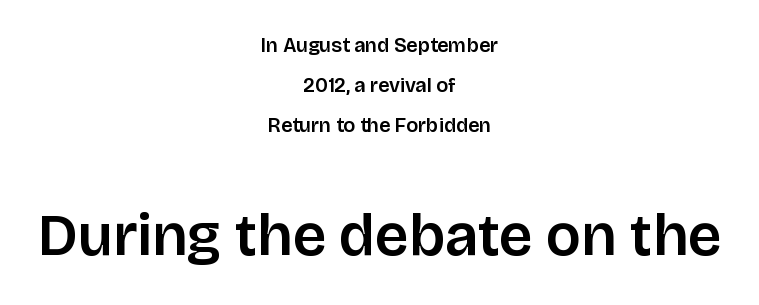
The image shows 59 px sans-serif type, upright; set centered, loose line spacing (2.0x), normal letter spacing, not underlined; the second (bottom) block is 2.95x larger; low stroke contrast and a large x-height.
